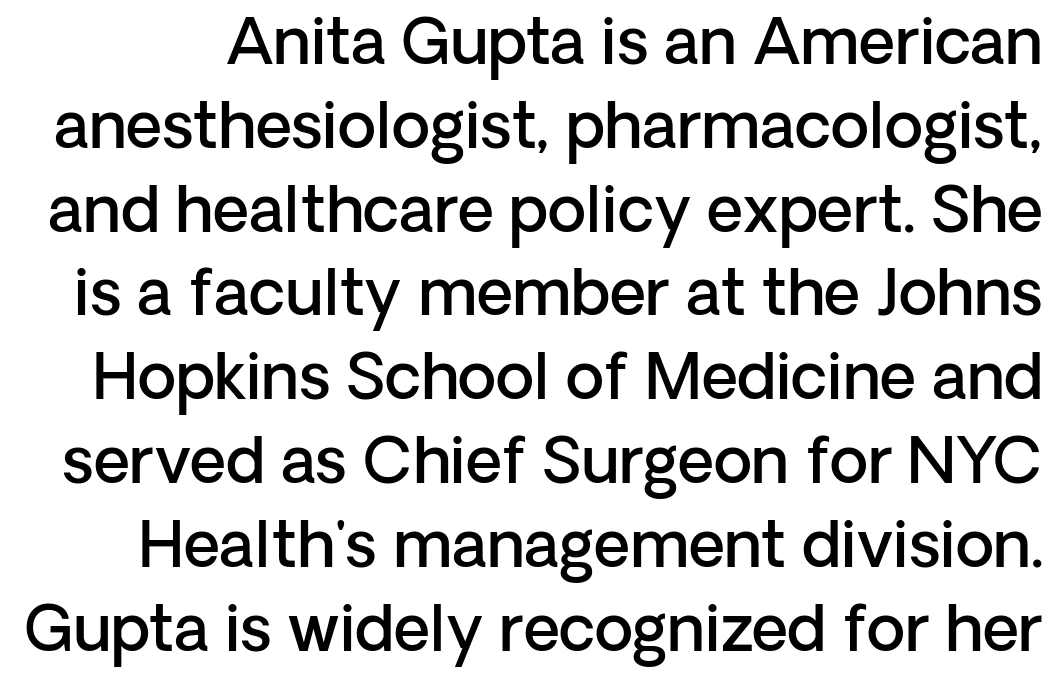
{"serif": "no", "italic": "no", "bold": "semi", "weight": "semibold", "width": "normal", "stroke_contrast": "low", "x_height": "medium", "monospaced": "no", "underline": "no", "line_spacing": "normal", "line_spacing_ratio": 1.33, "letter_spacing": "normal", "letter_spacing_em": 0.0, "glyph_px": 63}
